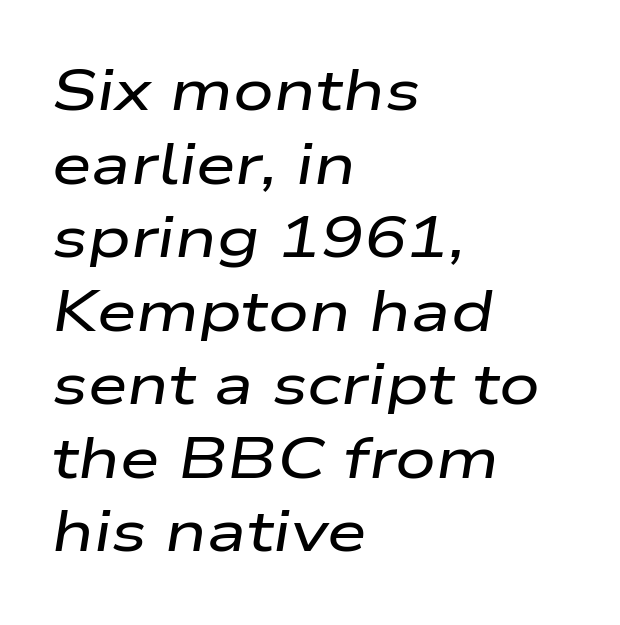
The image shows 57 px wide type, italic (leaning right); set left-aligned, normal line spacing (1.29x), normal letter spacing, not underlined; low stroke contrast and a medium x-height.
